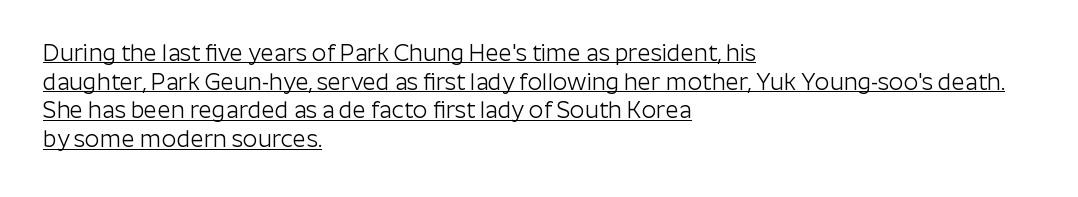
You could call the tracking neutral — neither tight nor loose. Does the lettering tilt? It doesn't — this is upright. Weight: regular or lighter. Reading down the block, your eye returns to a fixed left position each line. The glyphs are accompanied by a horizontal stroke just below them. Reading down the column, the eye jumps a familiar distance to each next line.
